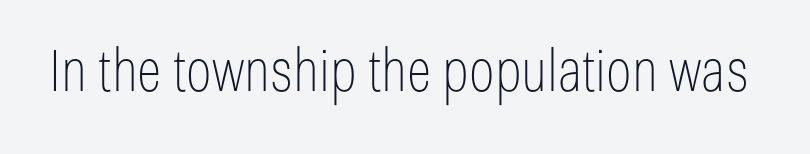
The strip under each line holds only bare page. Here the designer chose a conventional face with non-uniform glyph widths. Ordinary non-slanted type is in use. No feet cap the strokes, marking this as sans-serif type.
